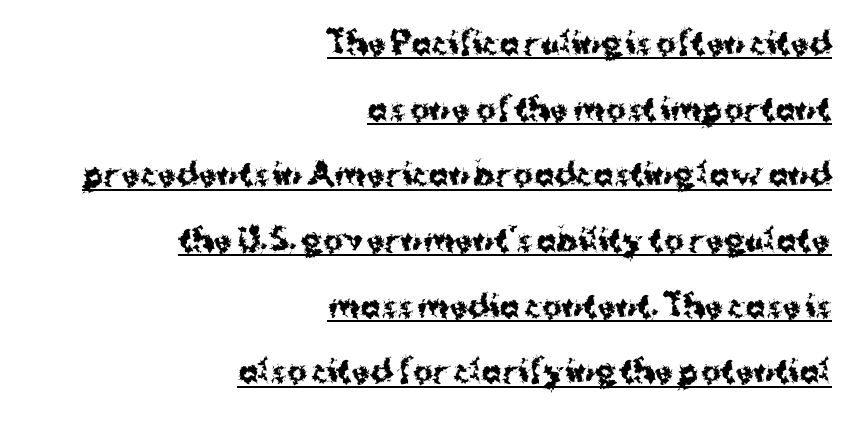
{"serif": "no", "italic": "no", "bold": "yes", "weight": "bold", "width": "normal", "stroke_contrast": "medium", "x_height": "medium", "monospaced": "no", "underline": "yes", "align": "right", "line_spacing": "loose", "line_spacing_ratio": 2.19, "letter_spacing": "normal", "letter_spacing_em": 0.0, "glyph_px": 30}
